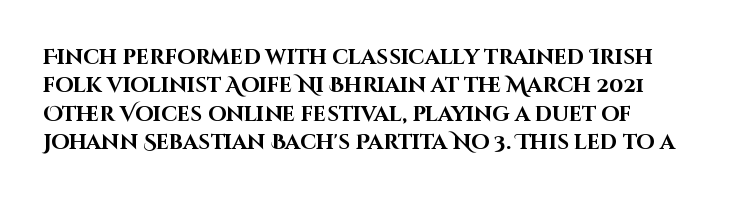
Q: Is the text bold? A: Yes.
Q: Is the text italic (slanted)? A: No, it is upright.
Q: Is the text underlined? A: No.
Q: How is the paragraph aligned? A: Left-aligned.
Q: Is the spacing between letters normal or unusually wide? A: Normal.
Q: Is the spacing between lines tight, normal or loose? A: Normal.
